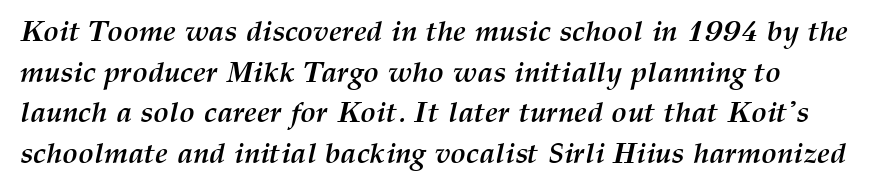
The image shows 29 px semibold type, italic (leaning right); set normal line spacing (1.4x), normal letter spacing, not underlined; medium stroke contrast and a medium x-height.
